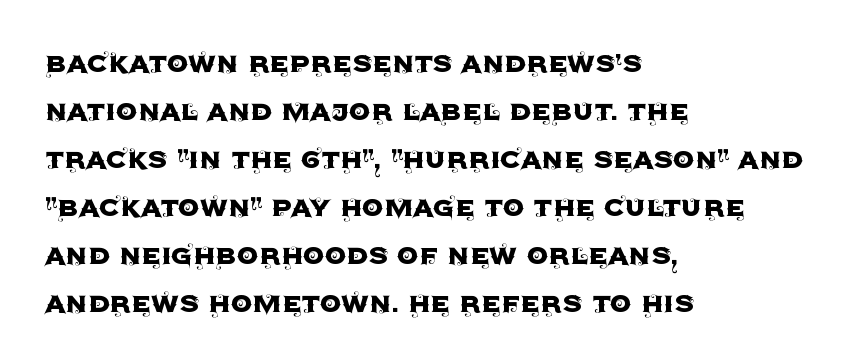
{"serif": "no", "italic": "no", "width": "normal", "x_height": "large", "monospaced": "no", "underline": "no", "align": "left", "line_spacing": "normal", "line_spacing_ratio": 1.41, "letter_spacing": "normal", "letter_spacing_em": 0.0, "glyph_px": 34}
